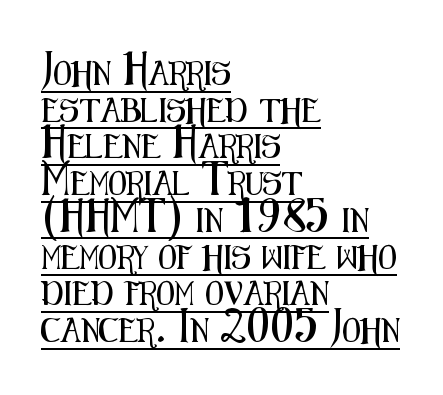
The image shows 24 px text type, upright; set left-aligned, normal line spacing (1.53x), normal letter spacing, underlined.
